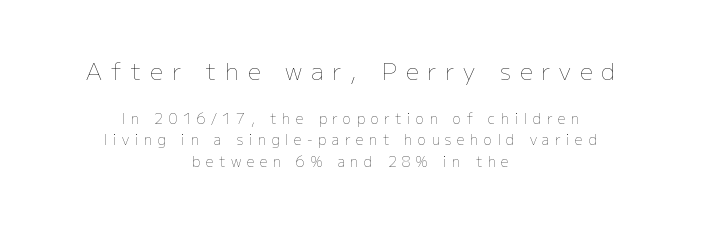
Q: Is the text bold? A: No.
Q: Is the text italic (slanted)? A: No, it is upright.
Q: Is the text underlined? A: No.
Q: How is the paragraph aligned? A: Centered.
Q: Is the spacing between letters normal or unusually wide? A: Unusually wide.
Q: Is the spacing between lines tight, normal or loose? A: Normal.
Q: Which block of text is set in a larger size, the first (top) or the second (bottom)? A: The first (top) one.
